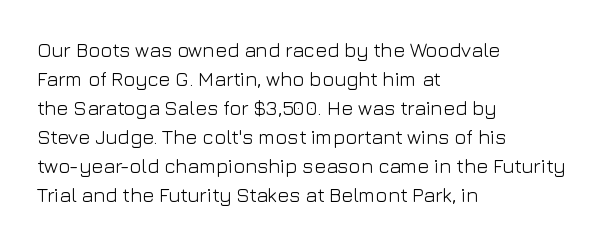
{"italic": "no", "bold": "no", "underline": "no", "align": "left", "line_spacing": "normal", "line_spacing_ratio": 1.45, "letter_spacing": "normal", "letter_spacing_em": 0.0, "glyph_px": 20}
